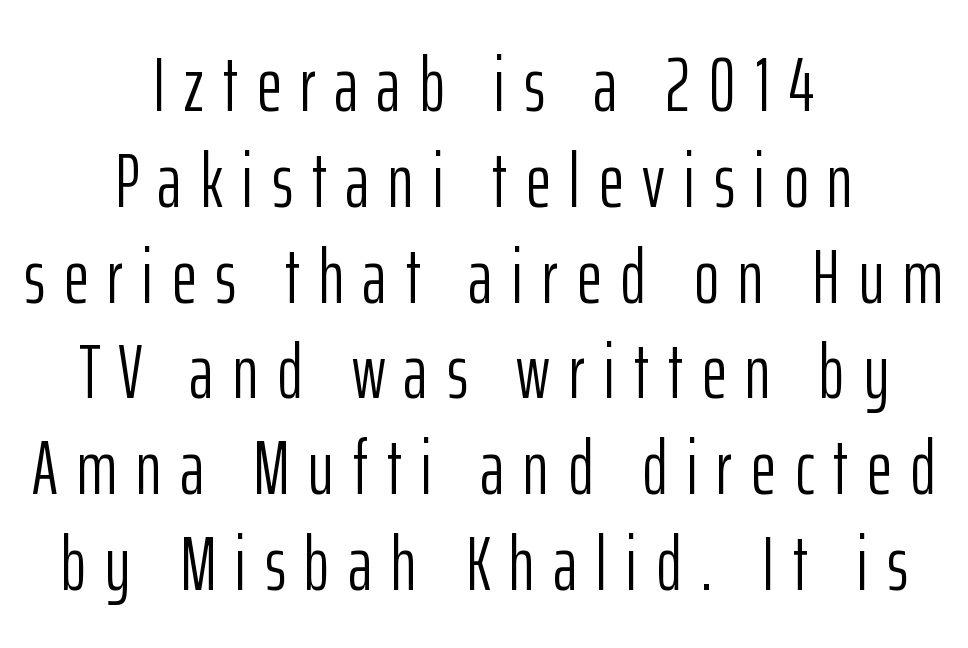
{"serif": "no", "italic": "no", "bold": "no", "weight": "light", "width": "condensed", "stroke_contrast": "low", "x_height": "medium", "monospaced": "no", "underline": "no", "align": "center", "line_spacing": "normal", "line_spacing_ratio": 1.26, "letter_spacing": "wide", "letter_spacing_em": 0.25, "glyph_px": 76}
